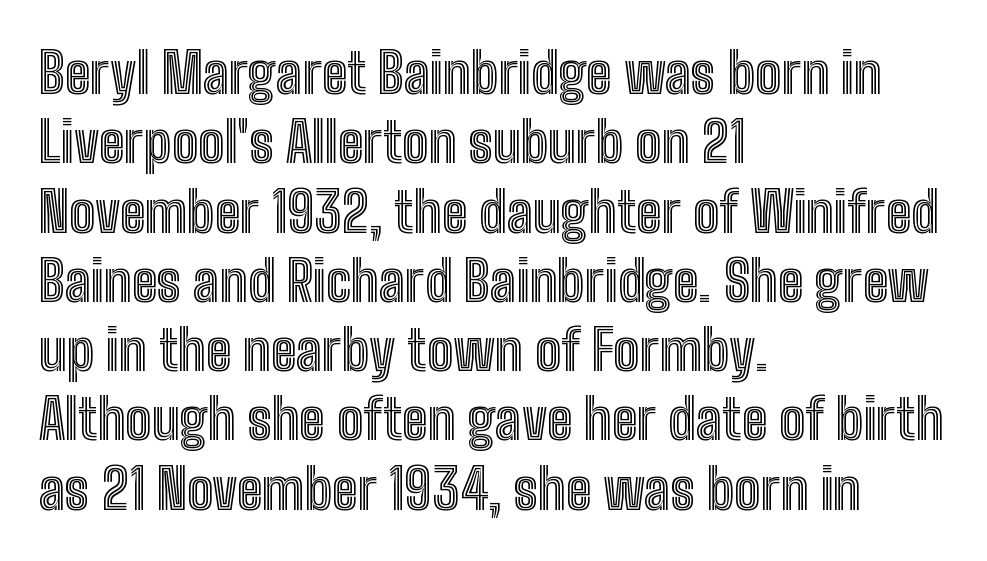
{"italic": "no", "width": "condensed", "x_height": "medium", "monospaced": "no", "underline": "no", "align": "left", "line_spacing": "normal", "line_spacing_ratio": 1.26, "letter_spacing": "normal", "letter_spacing_em": 0.0, "glyph_px": 55}
